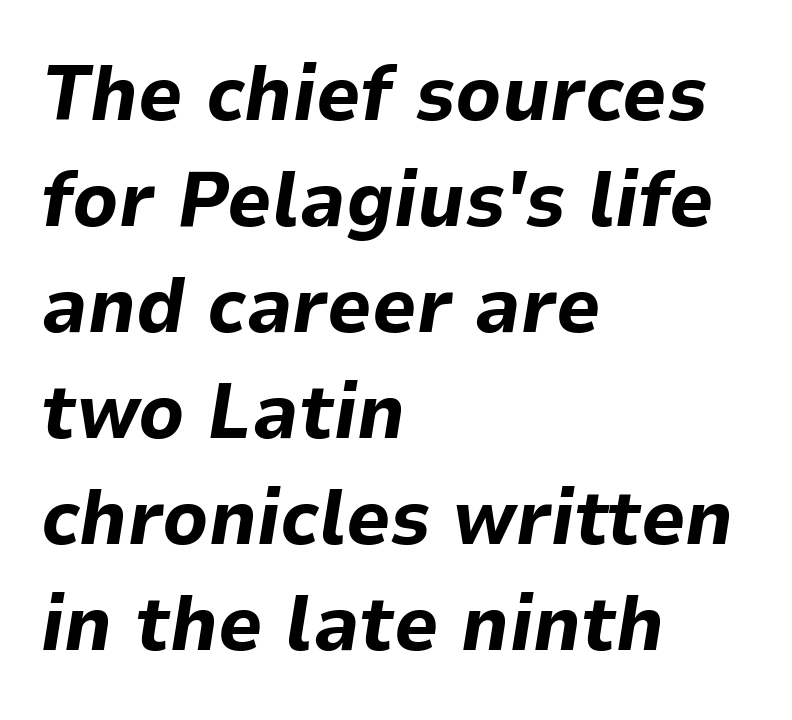
{"italic": "yes", "lean": "right", "slant_degrees": 9, "bold": "yes", "weight": "bold", "width": "normal", "stroke_contrast": "low", "x_height": "medium", "monospaced": "no", "underline": "no", "align": "left", "line_spacing": "normal", "line_spacing_ratio": 1.36, "letter_spacing": "normal", "letter_spacing_em": 0.0, "glyph_px": 78}
